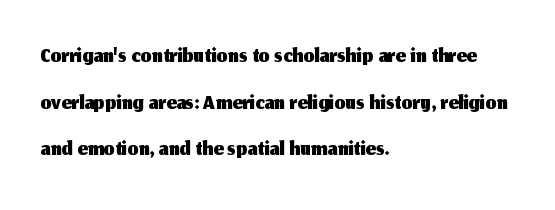
The image shows 35 px sans-serif type, upright; set left-aligned, normal line spacing (1.33x), normal letter spacing, not underlined; medium stroke contrast and a medium x-height.
